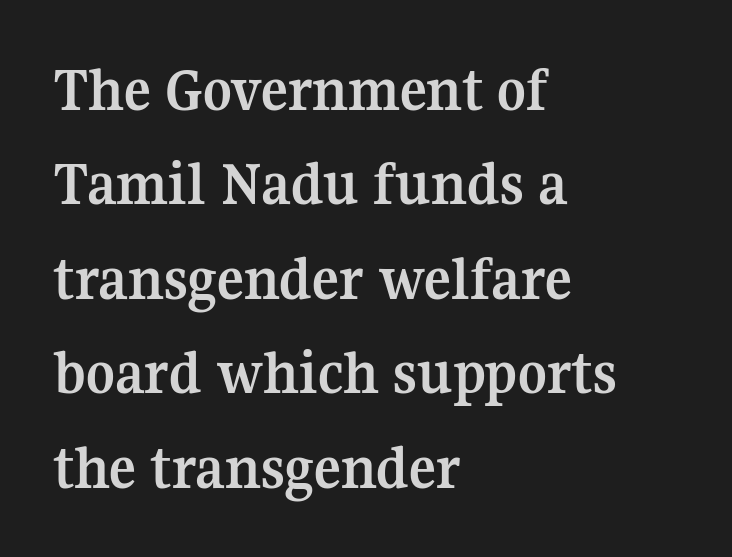
The image shows 63 px semibold serif type, upright; set left-aligned, normal line spacing (1.5x), normal letter spacing, not underlined; medium stroke contrast and a medium x-height.
